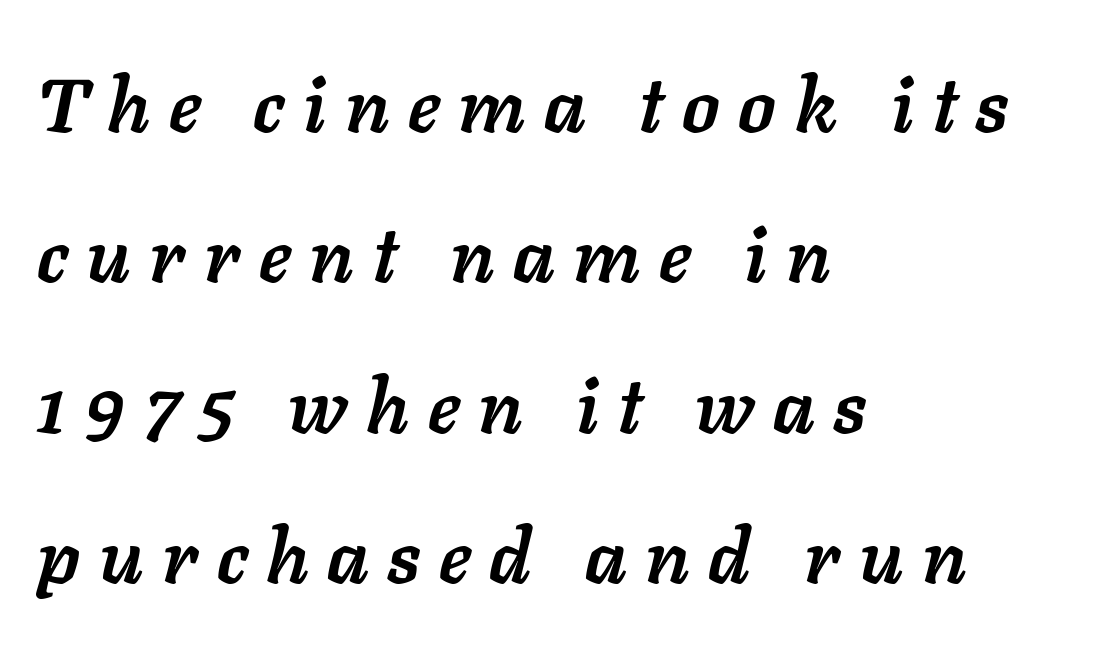
The image shows 76 px semibold type, italic (leaning right); set left-aligned, loose line spacing (1.98x), unusually wide letter spacing (+0.25 em), not underlined; low stroke contrast and a medium x-height.
